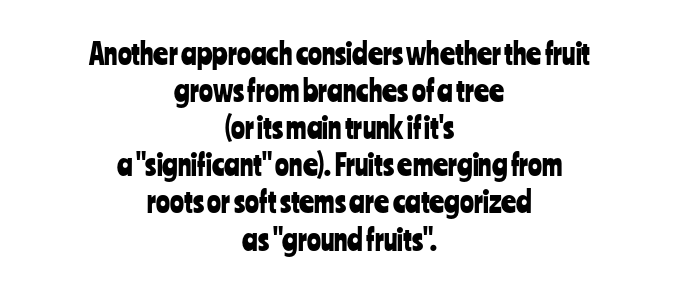
Q: Is the text italic (slanted)? A: No, it is upright.
Q: Is the typeface a serif or a sans-serif typeface? A: Sans-serif.
Q: Is the text underlined? A: No.
Q: How is the paragraph aligned? A: Centered.
Q: Is the spacing between letters normal or unusually wide? A: Normal.
Q: Is the spacing between lines tight, normal or loose? A: Normal.
Q: Width (condensed, normal, or wide)? A: Condensed.
Q: Stroke contrast? A: Low.
Q: x-height? A: Medium.
Q: Monospaced? A: No.
